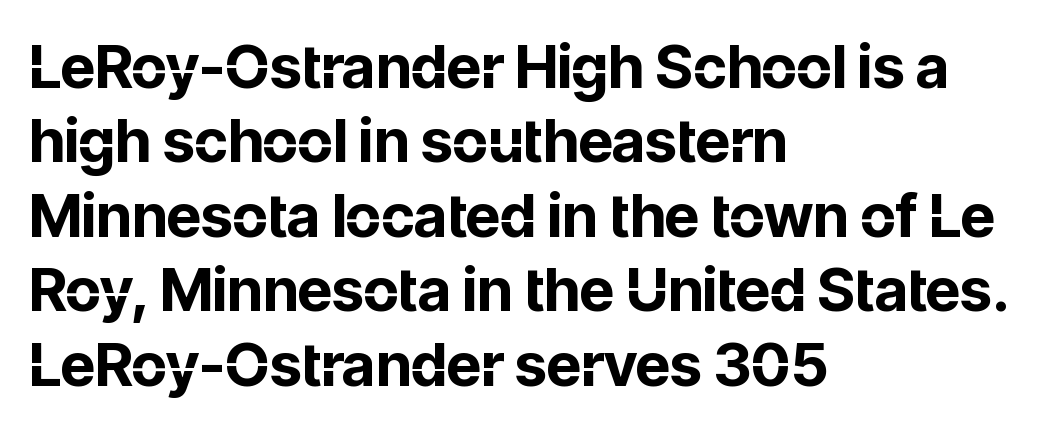
The image shows 60 px bold sans-serif type, upright; set left-aligned, line spacing 1.24x, normal letter spacing, not underlined; low stroke contrast and a medium x-height.
